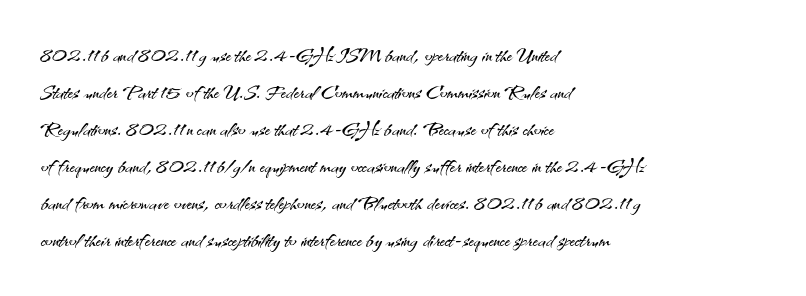
Q: Is the text bold? A: No.
Q: Is the text italic (slanted)? A: Yes.
Q: Is the typeface a serif or a sans-serif typeface? A: Sans-serif.
Q: Is the text underlined? A: No.
Q: How is the paragraph aligned? A: Left-aligned.
Q: Is the spacing between letters normal or unusually wide? A: Normal.
Q: Is the spacing between lines tight, normal or loose? A: Normal.
Q: Width (condensed, normal, or wide)? A: Normal.
Q: Stroke contrast? A: Medium.
Q: x-height? A: Small.
Q: Monospaced? A: No.
